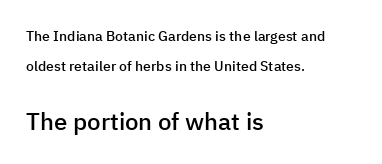
Q: Is the text bold? A: Semi-bold.
Q: Is the text italic (slanted)? A: No, it is upright.
Q: Is the text underlined? A: No.
Q: How is the paragraph aligned? A: Left-aligned.
Q: Is the spacing between letters normal or unusually wide? A: Normal.
Q: Is the spacing between lines tight, normal or loose? A: Loose.
Q: Which block of text is set in a larger size, the first (top) or the second (bottom)? A: The second (bottom) one.
